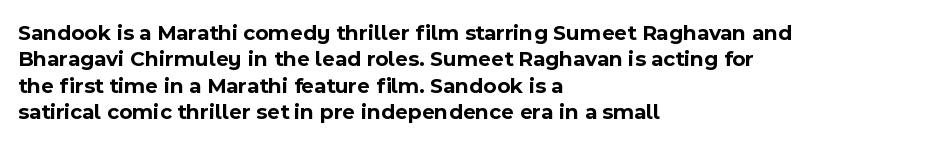
{"italic": "no", "bold": "yes", "underline": "no", "align": "left", "line_spacing_ratio": 1.2, "letter_spacing": "normal", "letter_spacing_em": 0.0, "glyph_px": 22}
